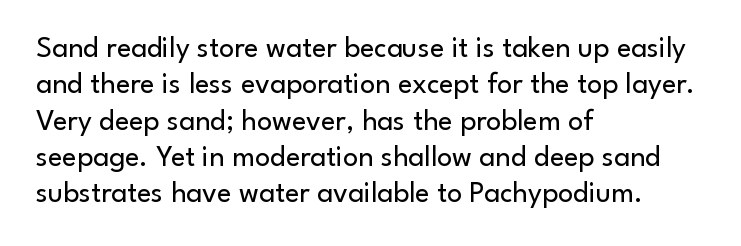
The image shows 30 px regular-weight sans-serif type, upright; set left-aligned, line spacing 1.21x, normal letter spacing, not underlined; low stroke contrast and a small x-height.
